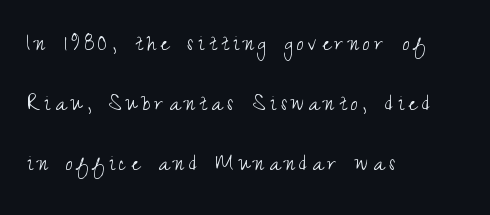
The image shows 25 px text type, upright; set left-aligned, loose line spacing (2.41x), not underlined.
